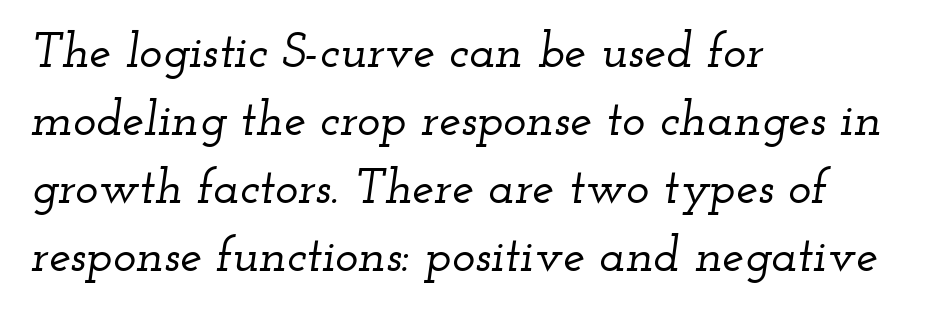
The rendering uses natural spacing where letterforms have individual widths. The passage shown is not underscored anywhere. Is there much room between lines? A standard amount, neither cramped nor airy. Layout note: lines flush left. Designer's note — italics engaged.
